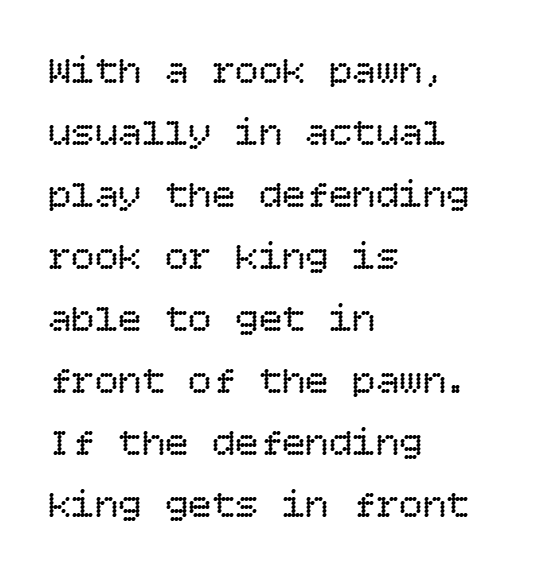
The image shows 39 px regular-weight type, upright; set left-aligned, normal line spacing (1.59x), normal letter spacing, not underlined; low stroke contrast and a large x-height.
